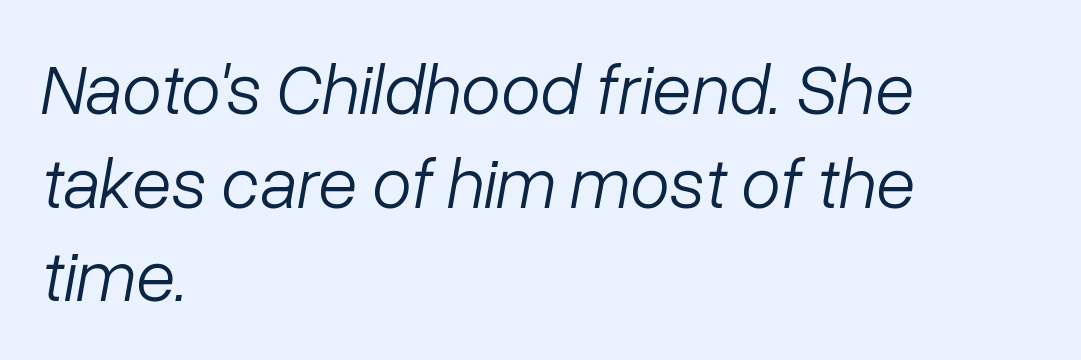
Q: Is the text bold? A: No.
Q: Is the text italic (slanted)? A: Yes, it leans right by about 10 degrees.
Q: Is the text underlined? A: No.
Q: How is the paragraph aligned? A: Left-aligned.
Q: Is the spacing between letters normal or unusually wide? A: Normal.
Q: Is the spacing between lines tight, normal or loose? A: Normal.
Q: Width (condensed, normal, or wide)? A: Normal.
Q: Stroke contrast? A: Low.
Q: x-height? A: Medium.
Q: Monospaced? A: No.
